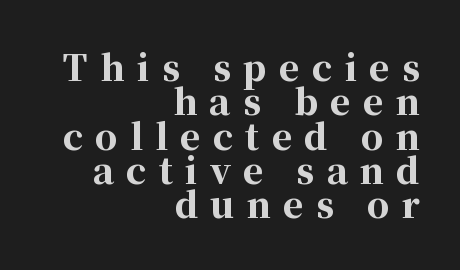
Q: Is the text bold? A: Yes.
Q: Is the text italic (slanted)? A: No, it is upright.
Q: Is the typeface a serif or a sans-serif typeface? A: Serif.
Q: Is the text underlined? A: No.
Q: How is the paragraph aligned? A: Right-aligned.
Q: Is the spacing between letters normal or unusually wide? A: Unusually wide.
Q: Is the spacing between lines tight, normal or loose? A: Tight.
Q: Width (condensed, normal, or wide)? A: Normal.
Q: Stroke contrast? A: High.
Q: x-height? A: Medium.
Q: Monospaced? A: No.
